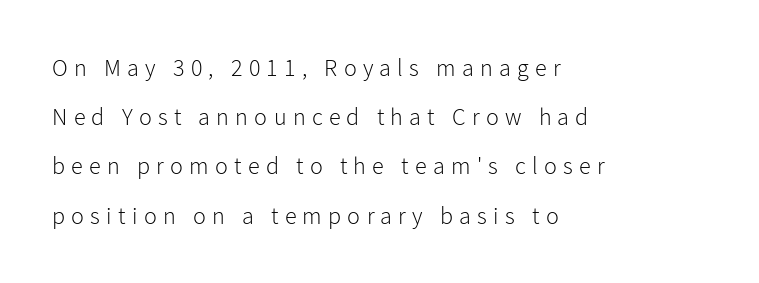
{"italic": "no", "bold": "no", "underline": "no", "align": "left", "line_spacing": "loose", "line_spacing_ratio": 2.05, "letter_spacing": "wide", "letter_spacing_em": 0.26, "glyph_px": 24}
